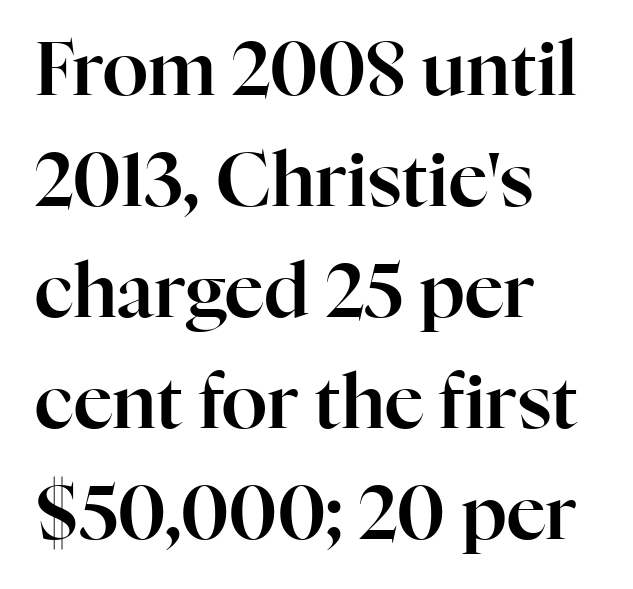
{"serif": "yes", "italic": "no", "width": "normal", "stroke_contrast": "high", "x_height": "medium", "monospaced": "no", "underline": "no", "align": "left", "line_spacing": "normal", "line_spacing_ratio": 1.48, "letter_spacing": "normal", "letter_spacing_em": 0.0, "glyph_px": 75}
